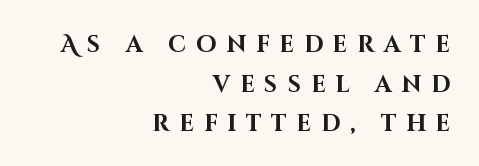
{"italic": "no", "bold": "yes", "underline": "no", "align": "right", "line_spacing_ratio": 1.72, "letter_spacing": "wide", "letter_spacing_em": 0.43, "glyph_px": 23}
